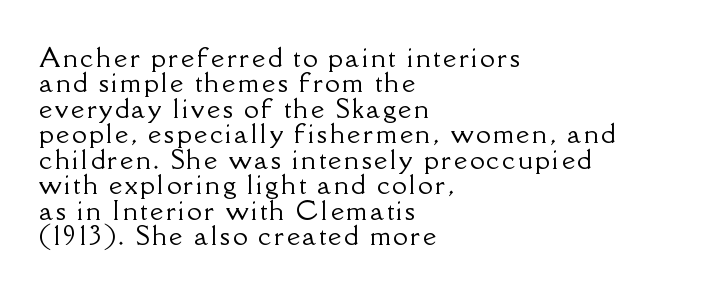
Q: Is the text italic (slanted)? A: No, it is upright.
Q: Is the text underlined? A: No.
Q: How is the paragraph aligned? A: Left-aligned.
Q: Is the spacing between lines tight, normal or loose? A: Tight.
